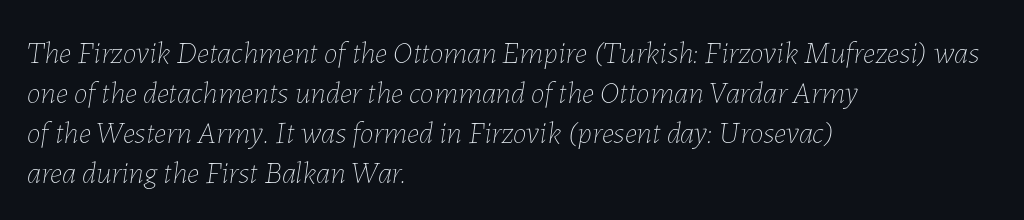
Q: Is the text bold? A: No.
Q: Is the text italic (slanted)? A: Yes, it leans right by about 7 degrees.
Q: Is the text underlined? A: No.
Q: How is the paragraph aligned? A: Left-aligned.
Q: Is the spacing between letters normal or unusually wide? A: Normal.
Q: Is the spacing between lines tight, normal or loose? A: Normal.
Q: Width (condensed, normal, or wide)? A: Normal.
Q: Stroke contrast? A: Low.
Q: x-height? A: Medium.
Q: Monospaced? A: No.
